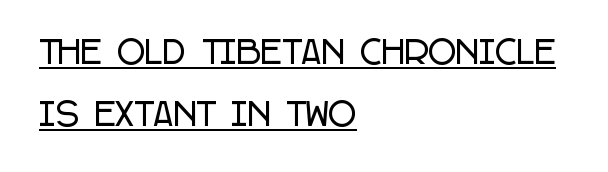
{"serif": "no", "italic": "no", "width": "condensed", "stroke_contrast": "low", "x_height": "large", "monospaced": "no", "underline": "yes", "align": "left", "line_spacing": "loose", "line_spacing_ratio": 1.99, "letter_spacing": "normal", "letter_spacing_em": 0.0, "glyph_px": 31}
